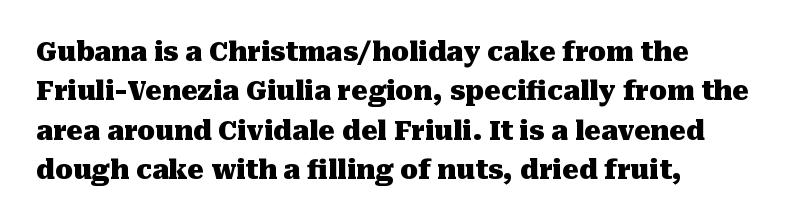
Typeset ragged right — the left edge is the straight one. The passage shown is not underscored anywhere. The lettering stays uniformly vertical, giving the passage a roman look. Short note: letters normally spaced.
